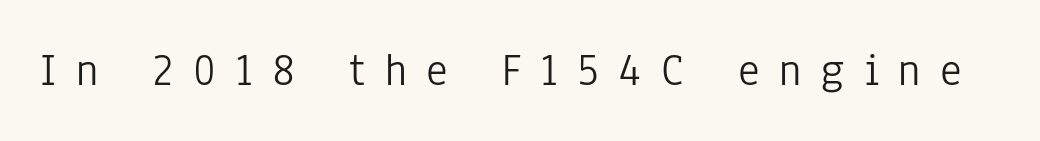
Q: Is the text bold? A: No.
Q: Is the text italic (slanted)? A: No, it is upright.
Q: Is the typeface a serif or a sans-serif typeface? A: Sans-serif.
Q: Is the text underlined? A: No.
Q: Is the spacing between letters normal or unusually wide? A: Unusually wide.
Q: Width (condensed, normal, or wide)? A: Condensed.
Q: Stroke contrast? A: Low.
Q: x-height? A: Medium.
Q: Monospaced? A: No.
